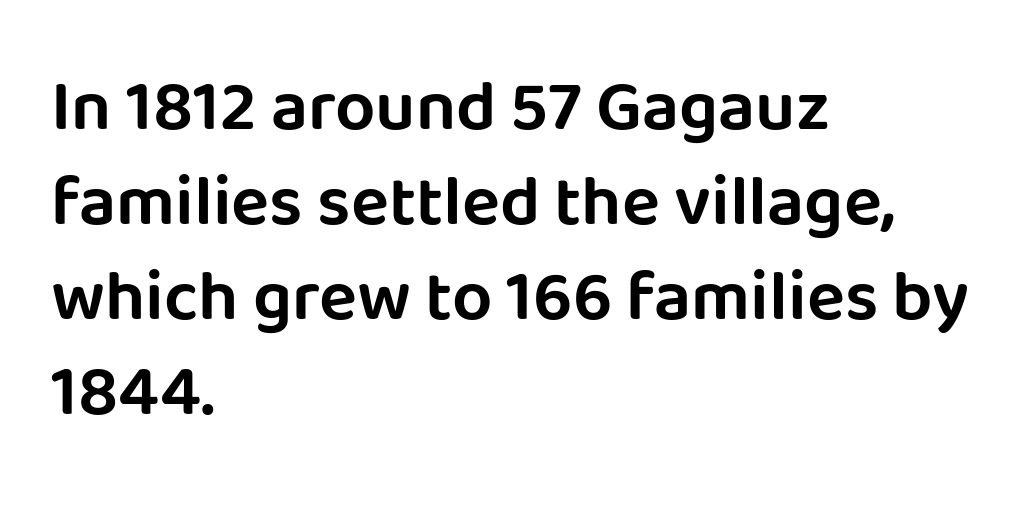
Q: Is the text italic (slanted)? A: No, it is upright.
Q: Is the typeface a serif or a sans-serif typeface? A: Sans-serif.
Q: Is the text underlined? A: No.
Q: How is the paragraph aligned? A: Left-aligned.
Q: Is the spacing between letters normal or unusually wide? A: Normal.
Q: Is the spacing between lines tight, normal or loose? A: Normal.
Q: Width (condensed, normal, or wide)? A: Normal.
Q: Stroke contrast? A: Low.
Q: x-height? A: Large.
Q: Monospaced? A: No.
